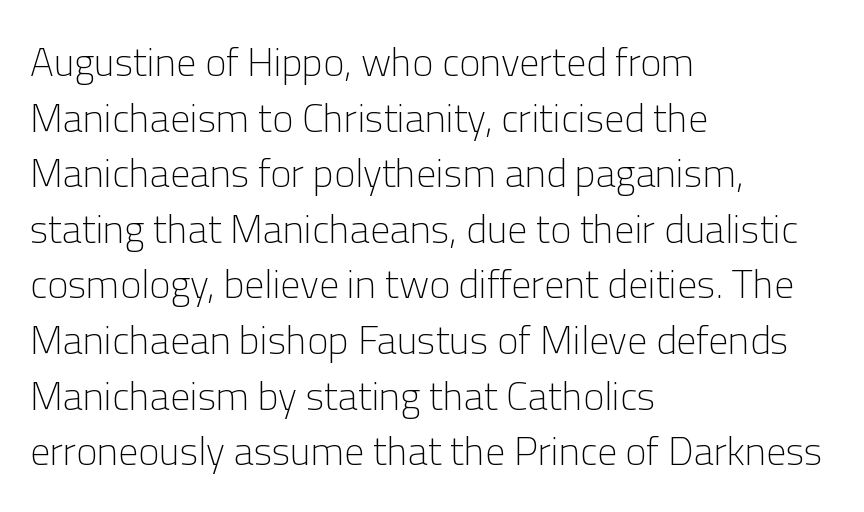
{"serif": "no", "italic": "no", "bold": "no", "weight": "light", "width": "normal", "stroke_contrast": "low", "x_height": "medium", "monospaced": "no", "underline": "no", "align": "left", "line_spacing": "normal", "line_spacing_ratio": 1.39, "letter_spacing": "normal", "letter_spacing_em": 0.0, "glyph_px": 40}
